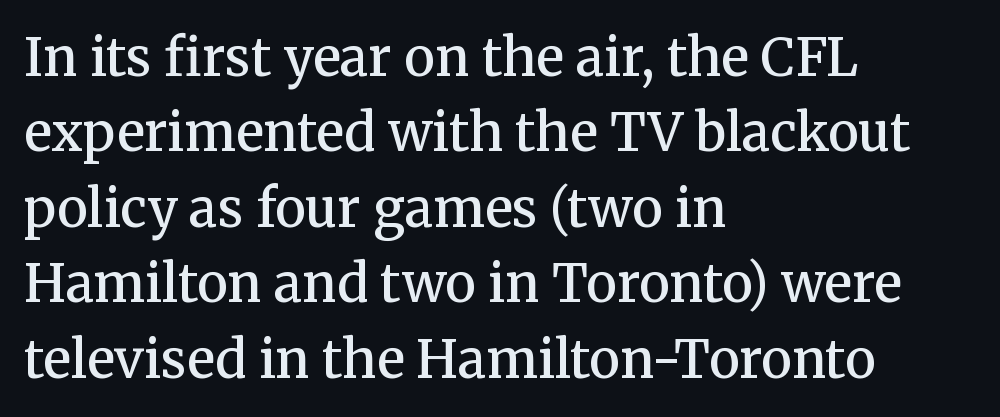
Q: Is the text bold? A: Semi-bold.
Q: Is the text italic (slanted)? A: No, it is upright.
Q: Is the typeface a serif or a sans-serif typeface? A: Serif.
Q: Is the text underlined? A: No.
Q: How is the paragraph aligned? A: Left-aligned.
Q: Is the spacing between letters normal or unusually wide? A: Normal.
Q: Is the spacing between lines tight, normal or loose? A: Normal.
Q: Width (condensed, normal, or wide)? A: Normal.
Q: Stroke contrast? A: Medium.
Q: x-height? A: Medium.
Q: Monospaced? A: No.
